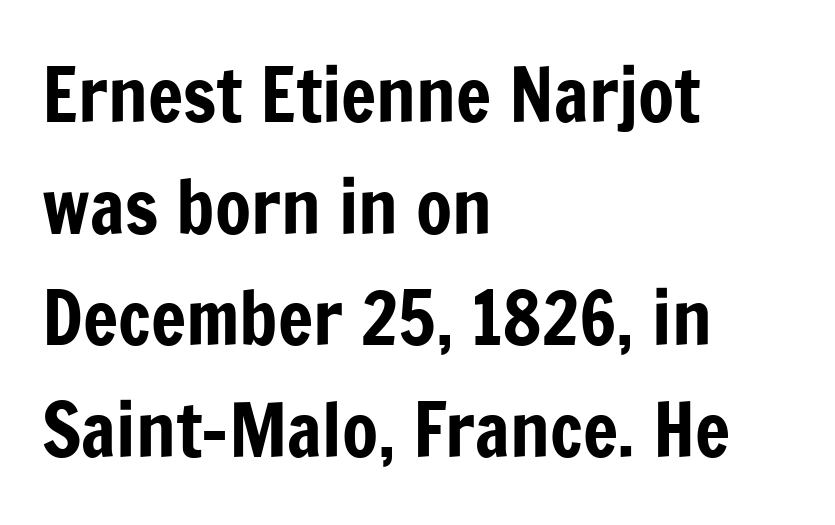
The image shows 74 px condensed sans-serif type, upright; set left-aligned, normal line spacing (1.51x), normal letter spacing, not underlined; low stroke contrast and a medium x-height.
